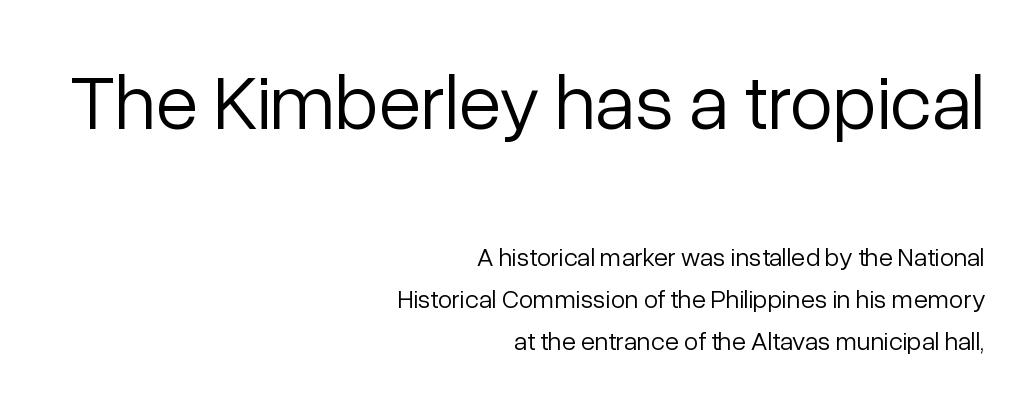
{"serif": "no", "italic": "no", "bold": "no", "weight": "light", "width": "normal", "stroke_contrast": "low", "x_height": "medium", "monospaced": "no", "underline": "no", "align": "right", "line_spacing": "normal", "line_spacing_ratio": 1.62, "letter_spacing": "normal", "letter_spacing_em": 0.0, "larger_block": "first", "size_ratio": 3.0, "glyph_px": 78}
